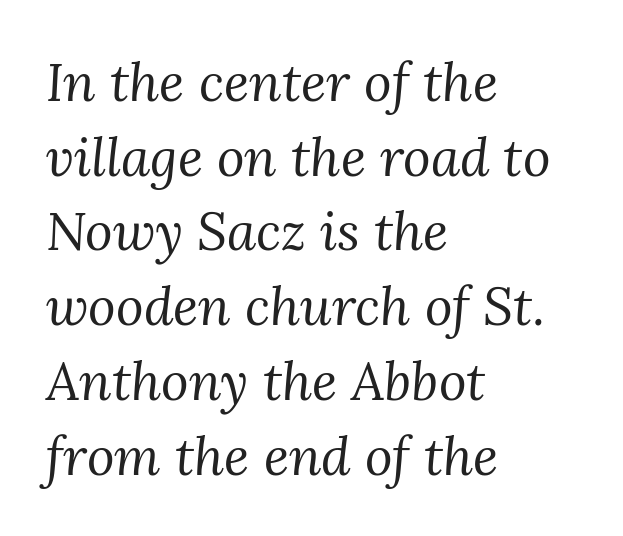
{"serif": "yes", "italic": "yes", "lean": "right", "slant_degrees": 3, "bold": "no", "weight": "regular", "width": "normal", "stroke_contrast": "medium", "x_height": "medium", "monospaced": "no", "underline": "no", "align": "left", "line_spacing": "normal", "line_spacing_ratio": 1.41, "letter_spacing": "normal", "letter_spacing_em": 0.0, "glyph_px": 53}
